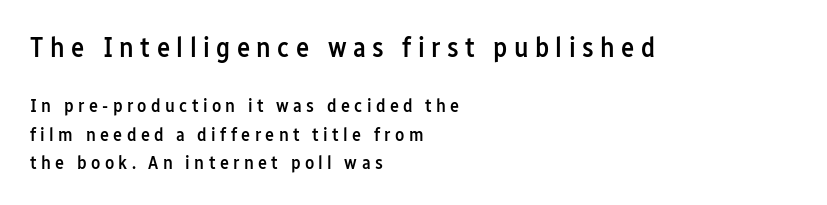
Q: Is the text bold? A: Semi-bold.
Q: Is the text italic (slanted)? A: No, it is upright.
Q: Is the typeface a serif or a sans-serif typeface? A: Sans-serif.
Q: Is the text underlined? A: No.
Q: How is the paragraph aligned? A: Left-aligned.
Q: Is the spacing between letters normal or unusually wide? A: Unusually wide.
Q: Is the spacing between lines tight, normal or loose? A: Normal.
Q: Which block of text is set in a larger size, the first (top) or the second (bottom)? A: The first (top) one.
Q: Width (condensed, normal, or wide)? A: Condensed.
Q: Stroke contrast? A: Low.
Q: x-height? A: Medium.
Q: Monospaced? A: No.
